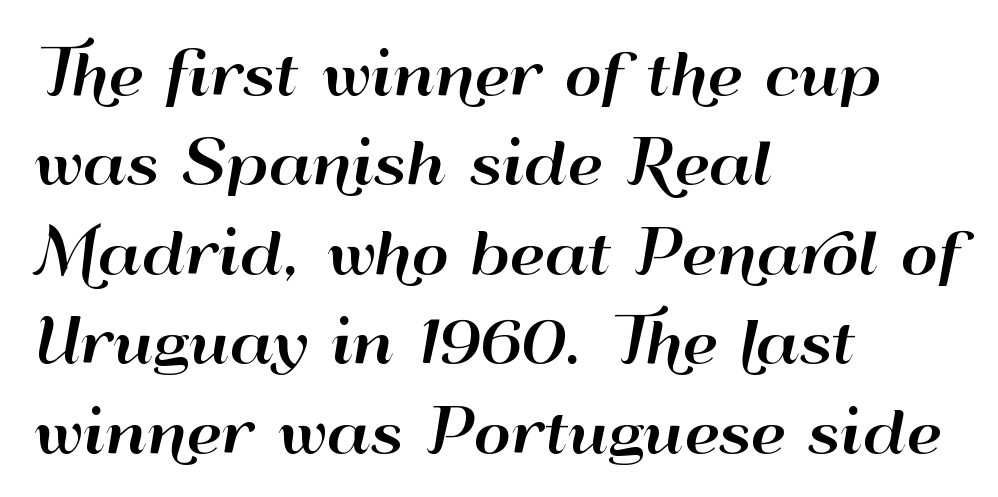
Regarding serifs, this sample does without them. This sample is left-justified, so line endings fall wherever the words run out. Honestly, there is no underline to notice here at all. The face used here is rendered with its standard letterfit. Successive baselines arrive at the customary interval.
